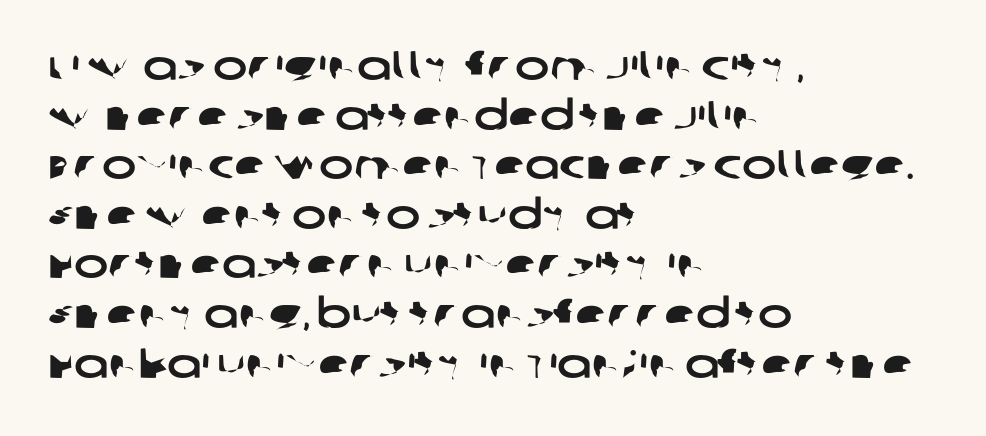
The image shows 41 px wide sans-serif type; set left-aligned, line spacing 1.21x, normal letter spacing, not underlined; low stroke contrast and a large x-height.
